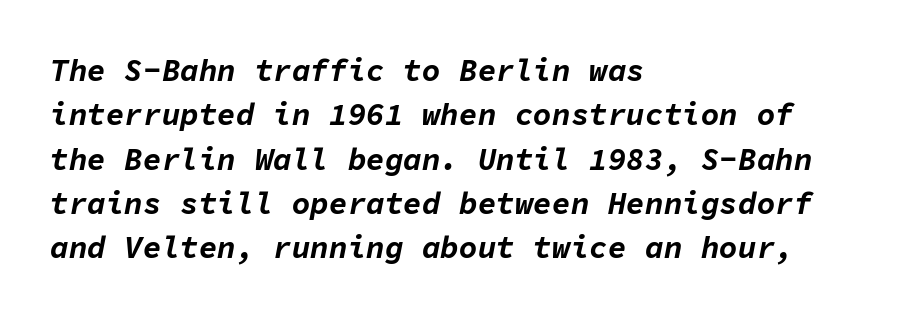
Whoever set this chose a conventional vertical rhythm. Type without underlining. The lines in this sample share a left origin and differ only in where they stop. Summary of weight: heavy, a full bold. If you drew a line through each stem, it would be angled.
